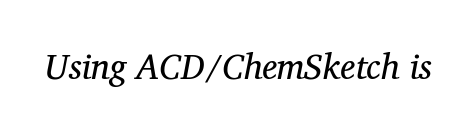
Q: Is the text bold? A: No.
Q: Is the text italic (slanted)? A: Yes, it leans right by about 12 degrees.
Q: Is the typeface a serif or a sans-serif typeface? A: Serif.
Q: Is the text underlined? A: No.
Q: Is the spacing between letters normal or unusually wide? A: Normal.
Q: Width (condensed, normal, or wide)? A: Normal.
Q: Stroke contrast? A: Medium.
Q: x-height? A: Medium.
Q: Monospaced? A: No.
